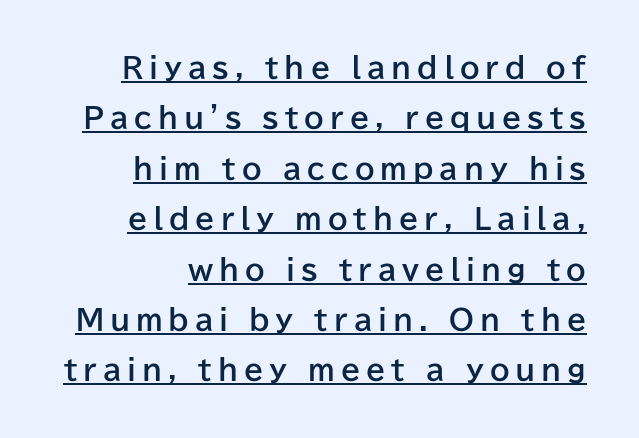
{"serif": "no", "italic": "no", "bold": "yes", "weight": "bold", "width": "normal", "stroke_contrast": "low", "x_height": "medium", "monospaced": "no", "underline": "yes", "align": "right", "line_spacing_ratio": 1.8, "letter_spacing": "wide", "letter_spacing_em": 0.21, "glyph_px": 28}
